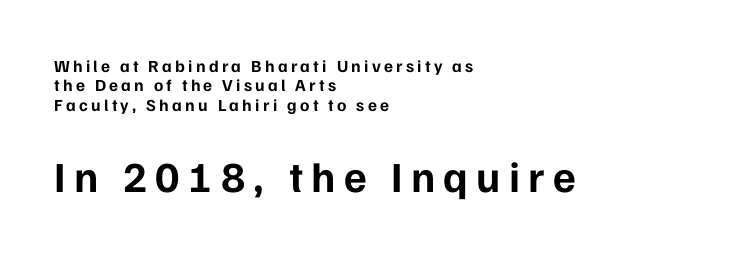
The image shows 43 px bold sans-serif type, upright; set left-aligned, tight line spacing (1.14x), not underlined; the second (bottom) block is 2.53x larger; low stroke contrast and a medium x-height.
